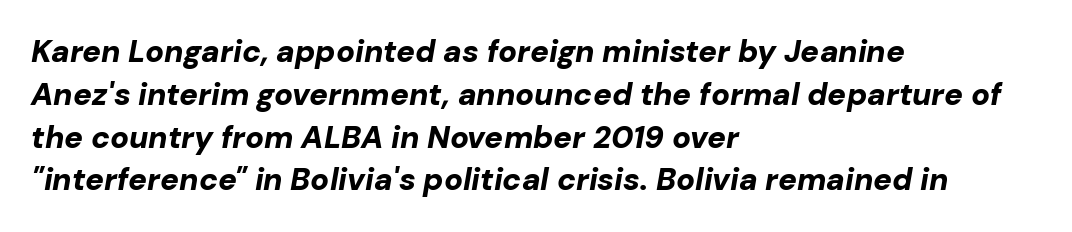
The image shows 31 px bold type, italic (leaning right); set left-aligned, normal line spacing (1.38x), normal letter spacing, not underlined; low stroke contrast and a medium x-height.
